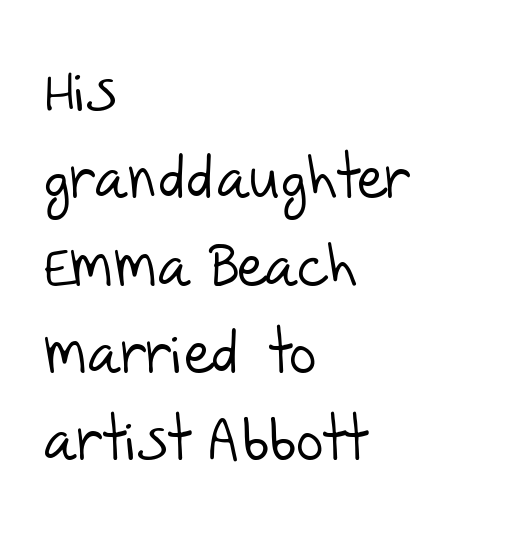
Stems here are at most as thick as an everyday book face. Characters follow at the spacing the type designer built in. Underline: absent. Left-aligned paragraph, ragged on the right. Proportional: the letters do not fall into vertical columns. The passage shown is typeset with a sans-serif family.
